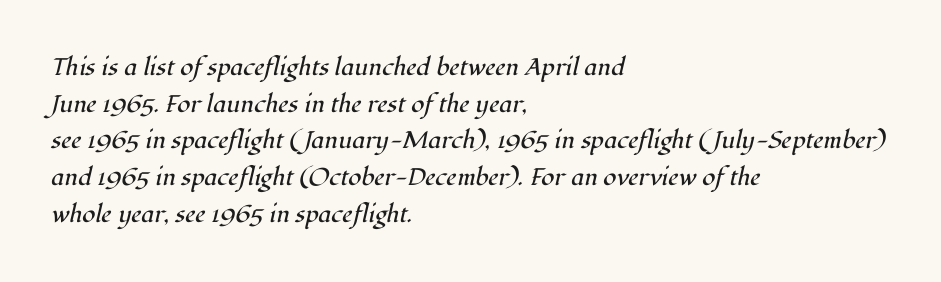
This is not heavy type; no bold has been used. Honestly, there is no underline to notice here at all. The glyphs look as if they've been sheared to an angle. The rag falls on the right side of this text block. Words appear dense and cohesive because spacing is normal. Leading matches the norm, producing a regular column.
